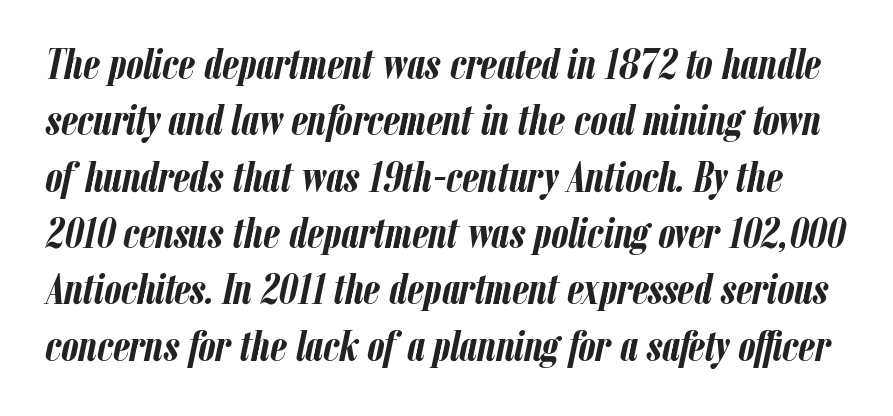
{"italic": "yes", "lean": "right", "slant_degrees": 12, "bold": "yes", "weight": "semibold", "width": "condensed", "stroke_contrast": "low", "x_height": "medium", "monospaced": "no", "underline": "no", "line_spacing": "normal", "line_spacing_ratio": 1.31, "letter_spacing": "normal", "letter_spacing_em": 0.0, "glyph_px": 43}
